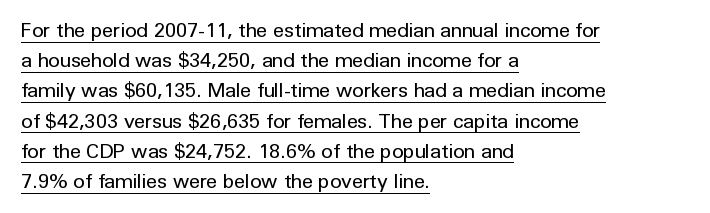
Q: Is the text bold? A: No.
Q: Is the text italic (slanted)? A: No, it is upright.
Q: Is the text underlined? A: Yes.
Q: How is the paragraph aligned? A: Left-aligned.
Q: Is the spacing between letters normal or unusually wide? A: Normal.
Q: Is the spacing between lines tight, normal or loose? A: Normal.
